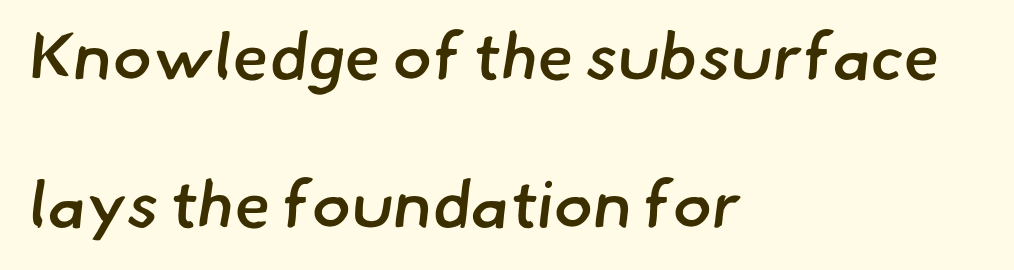
The baseline area is clear. Students, observe: this is what heavily led, spacious text looks like. Are there feet on the stems? There aren't — it's a sans. Do the characters align in a grid? No, the font is proportional.
